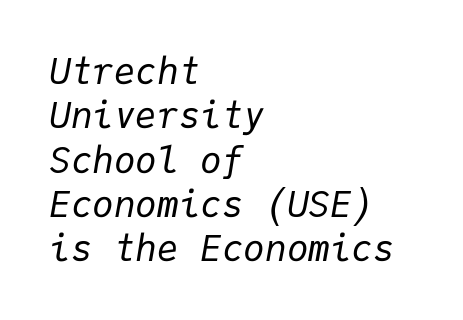
The words here are not underlined. No extra tracking has been applied to these lines. Notice how the stems are inclined rather than vertical — that's the hallmark of italics. The rendering uses typewriter-style spacing with identical character cells. No heavy texture on the line: the type isn't bold.
